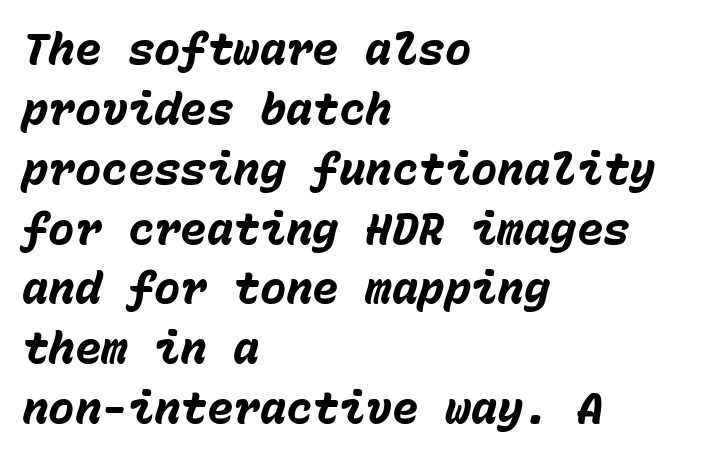
These lines are rendered in a fixed-pitch font. Default kerning and tracking; the words read as compact shapes. The text carries the slant typical of an italic or oblique font. On the weight axis this lands at bold, roughly 700. Each row of text sits above clean, open space.
